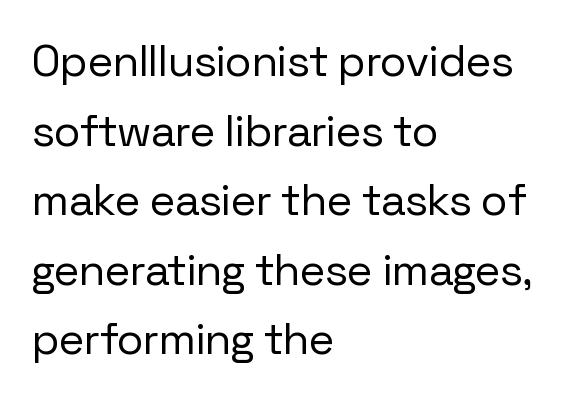
Q: Is the text bold? A: No.
Q: Is the text italic (slanted)? A: No, it is upright.
Q: Is the typeface a serif or a sans-serif typeface? A: Sans-serif.
Q: Is the text underlined? A: No.
Q: How is the paragraph aligned? A: Left-aligned.
Q: Is the spacing between letters normal or unusually wide? A: Normal.
Q: Is the spacing between lines tight, normal or loose? A: Normal.
Q: Width (condensed, normal, or wide)? A: Normal.
Q: Stroke contrast? A: Low.
Q: x-height? A: Medium.
Q: Monospaced? A: No.
